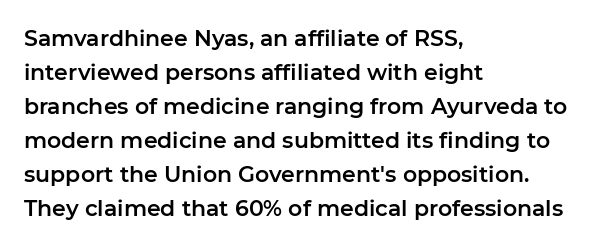
Q: Is the text italic (slanted)? A: No, it is upright.
Q: Is the text underlined? A: No.
Q: How is the paragraph aligned? A: Left-aligned.
Q: Is the spacing between letters normal or unusually wide? A: Normal.
Q: Is the spacing between lines tight, normal or loose? A: Normal.
